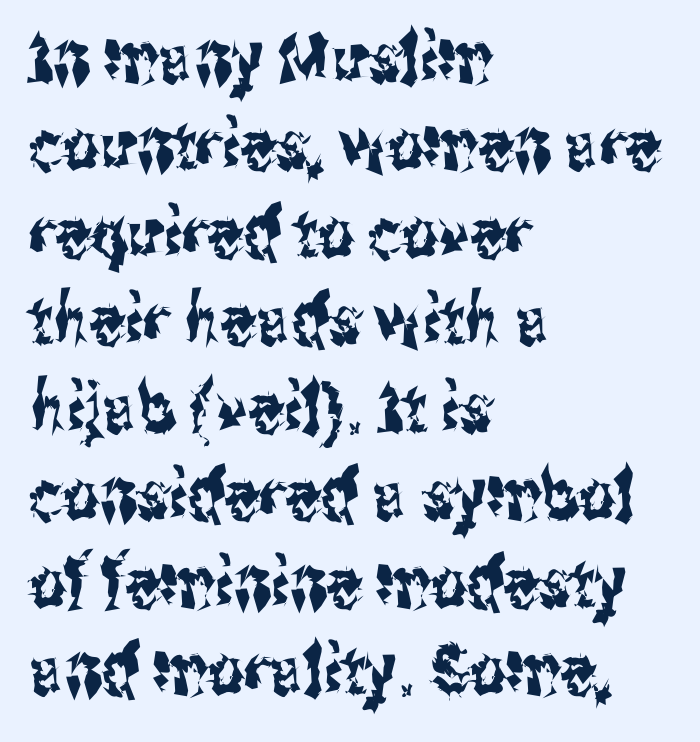
Font category for this specimen: sans-serif. Honestly, there is no underline to notice here at all. Notice how the passage keeps a crisp vertical edge on the left only. The rendering uses natural spacing where letterforms have individual widths.
